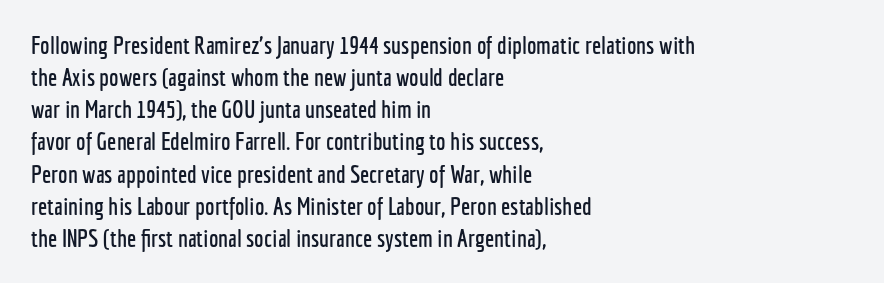
Just letters on the line, the space beneath them empty. Honestly, the row spacing looks completely unremarkable. No italicization has been applied; the sample stays upright. Teacher's note: observe the even left margin — that is flush-left alignment. Glyph-to-glyph distance matches everyday printed text.
